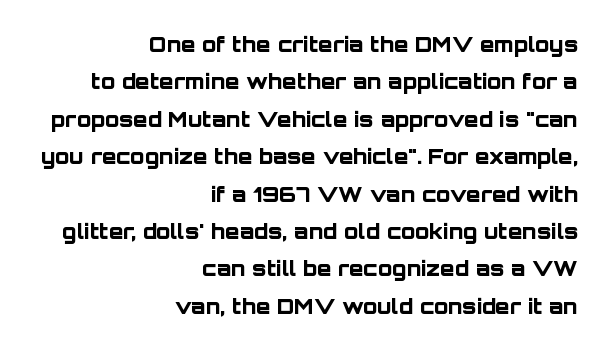
{"italic": "no", "bold": "yes", "underline": "no", "align": "right", "line_spacing_ratio": 1.78, "letter_spacing": "normal", "letter_spacing_em": 0.0, "glyph_px": 21}
